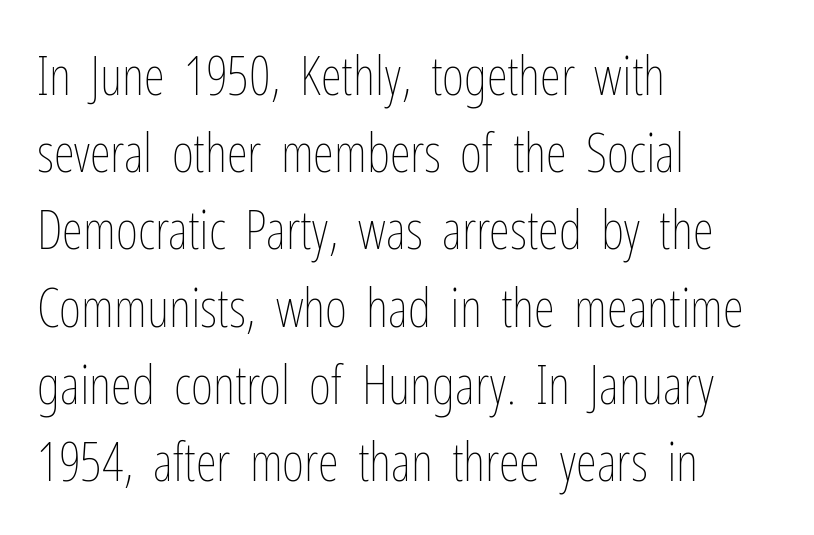
Look at the tracking — it's just the regular setting, nothing added. Looks like regular typesetting: each glyph gets only the width it needs. Regarding leading, the lines here are spaced in the standard way. Weight class: somewhere from thin through regular.
